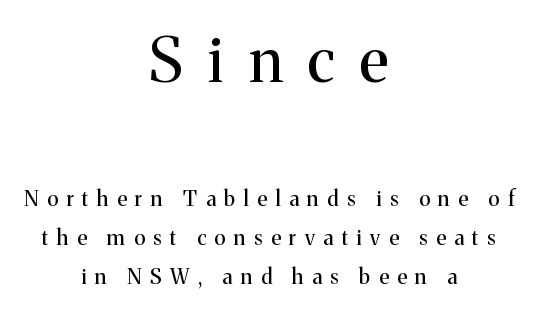
The weight would be labelled regular, book, light, or lighter still. In CSS terms this would be text-align: center. Each word looks stretched out because of the extra space between its letters. The designer gave the opening block more size than the closing block. A serif font was chosen for this passage. The space directly below the letters is spotless.
